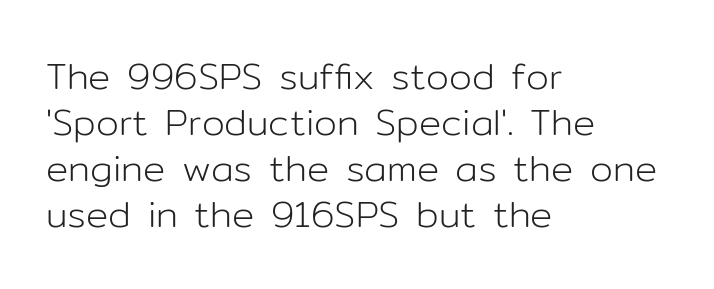
Q: Is the text bold? A: No.
Q: Is the text italic (slanted)? A: No, it is upright.
Q: Is the typeface a serif or a sans-serif typeface? A: Sans-serif.
Q: Is the text underlined? A: No.
Q: How is the paragraph aligned? A: Left-aligned.
Q: Is the spacing between letters normal or unusually wide? A: Normal.
Q: Width (condensed, normal, or wide)? A: Normal.
Q: Stroke contrast? A: Low.
Q: x-height? A: Medium.
Q: Monospaced? A: No.
